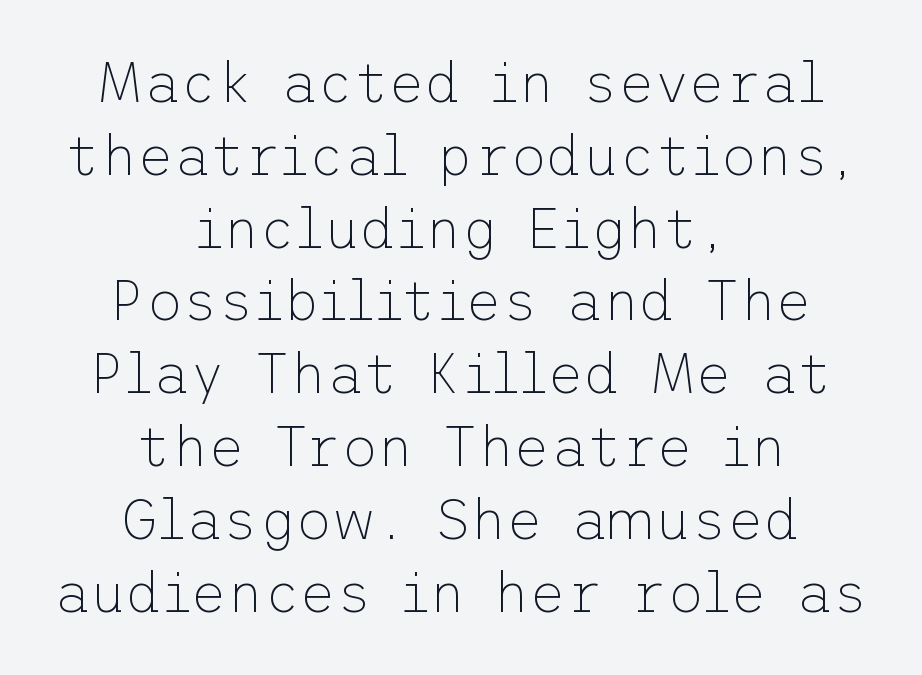
The image shows 56 px thin sans-serif type, upright; set centered, normal line spacing (1.3x), normal letter spacing, not underlined; low stroke contrast and a medium x-height.
